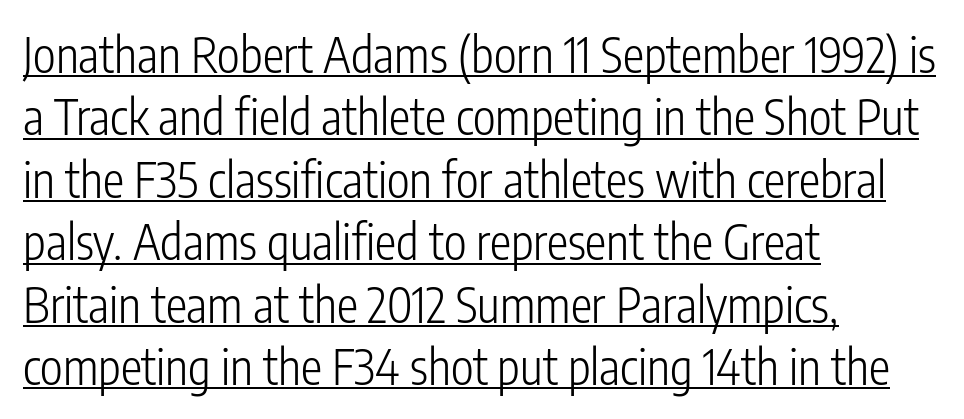
The image shows 48 px light, condensed sans-serif type, upright; set left-aligned, normal line spacing (1.3x), normal letter spacing, underlined; low stroke contrast and a medium x-height.
